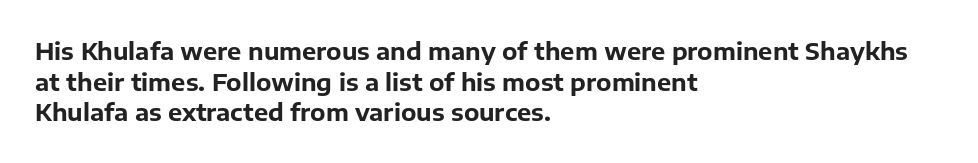
Q: Is the text bold? A: Yes.
Q: Is the text italic (slanted)? A: No, it is upright.
Q: Is the text underlined? A: No.
Q: How is the paragraph aligned? A: Left-aligned.
Q: Is the spacing between letters normal or unusually wide? A: Normal.
Q: Is the spacing between lines tight, normal or loose? A: Normal.
